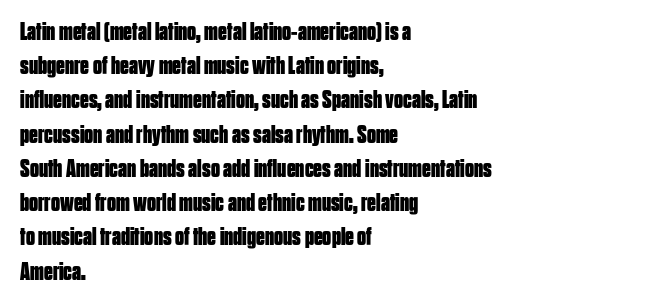
The image shows 25 px bold type, upright; set left-aligned, normal line spacing (1.37x), normal letter spacing, not underlined.
